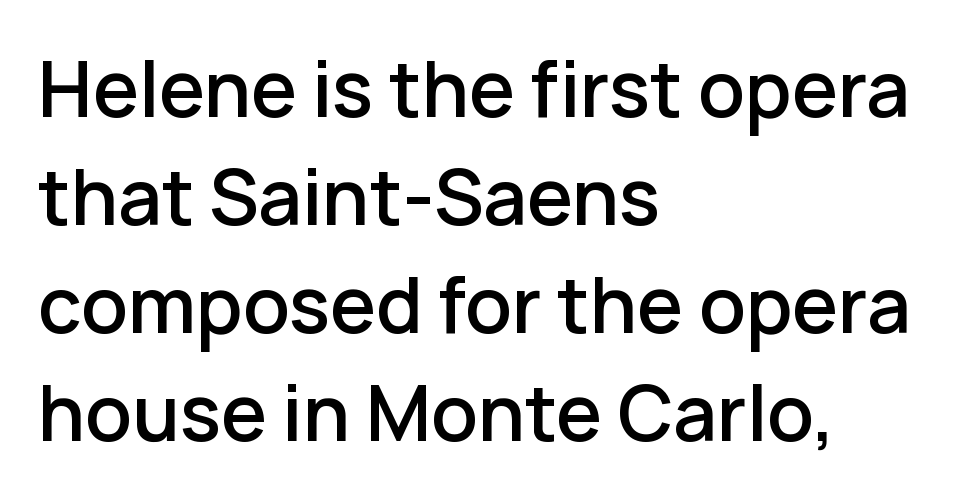
Q: Is the text bold? A: Semi-bold.
Q: Is the text italic (slanted)? A: No, it is upright.
Q: Is the typeface a serif or a sans-serif typeface? A: Sans-serif.
Q: Is the text underlined? A: No.
Q: How is the paragraph aligned? A: Left-aligned.
Q: Is the spacing between letters normal or unusually wide? A: Normal.
Q: Is the spacing between lines tight, normal or loose? A: Normal.
Q: Width (condensed, normal, or wide)? A: Normal.
Q: Stroke contrast? A: Low.
Q: x-height? A: Medium.
Q: Monospaced? A: No.
